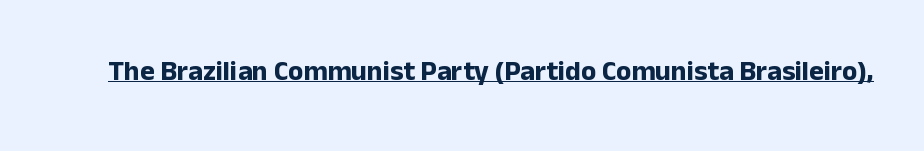
Q: Is the text bold? A: Yes.
Q: Is the text italic (slanted)? A: No, it is upright.
Q: Is the typeface a serif or a sans-serif typeface? A: Sans-serif.
Q: Is the text underlined? A: Yes.
Q: Is the spacing between letters normal or unusually wide? A: Normal.
Q: Width (condensed, normal, or wide)? A: Normal.
Q: Stroke contrast? A: Low.
Q: x-height? A: Medium.
Q: Monospaced? A: No.
